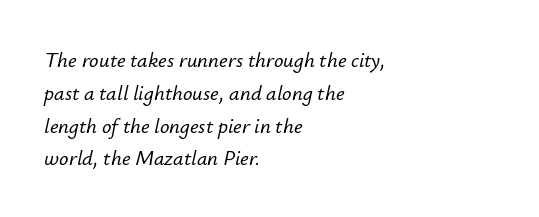
{"italic": "yes", "lean": "right", "slant_degrees": 12, "underline": "no", "align": "left", "line_spacing": "normal", "line_spacing_ratio": 1.56, "letter_spacing": "normal", "letter_spacing_em": 0.0, "glyph_px": 21}
